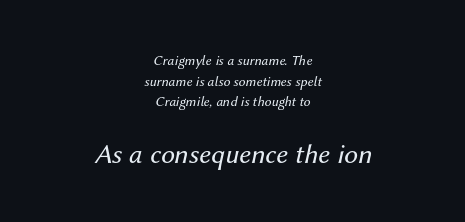
The image shows 28 px regular-weight type, italic (leaning right); set centered, normal line spacing (1.48x), normal letter spacing, not underlined; the second (bottom) block is 2.0x larger; medium stroke contrast and a medium x-height.
